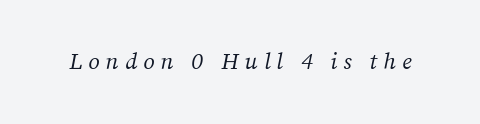
Just letters on the line, the space beneath them empty. Observe the wide spacing: letters keep a clear distance from each other. Designer's note — italics engaged. No extra ink here — the face is not bold.
